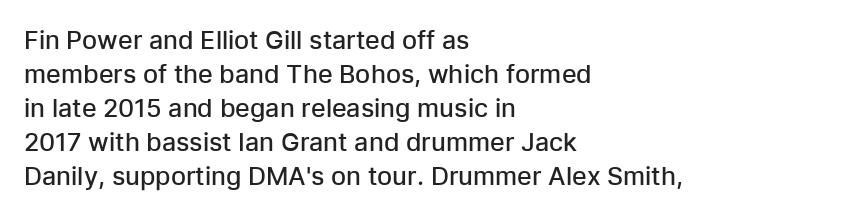
Q: Is the text bold? A: Semi-bold.
Q: Is the text italic (slanted)? A: No, it is upright.
Q: Is the text underlined? A: No.
Q: How is the paragraph aligned? A: Left-aligned.
Q: Is the spacing between letters normal or unusually wide? A: Normal.
Q: Is the spacing between lines tight, normal or loose? A: Normal.
